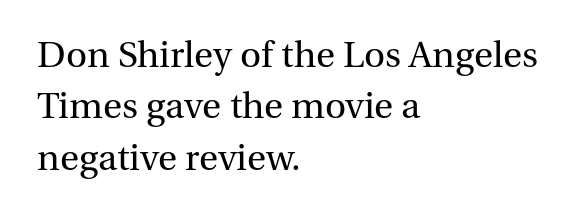
Q: Is the text bold? A: No.
Q: Is the text italic (slanted)? A: No, it is upright.
Q: Is the typeface a serif or a sans-serif typeface? A: Serif.
Q: Is the text underlined? A: No.
Q: How is the paragraph aligned? A: Left-aligned.
Q: Is the spacing between letters normal or unusually wide? A: Normal.
Q: Is the spacing between lines tight, normal or loose? A: Normal.
Q: Width (condensed, normal, or wide)? A: Normal.
Q: Stroke contrast? A: Medium.
Q: x-height? A: Medium.
Q: Monospaced? A: No.
